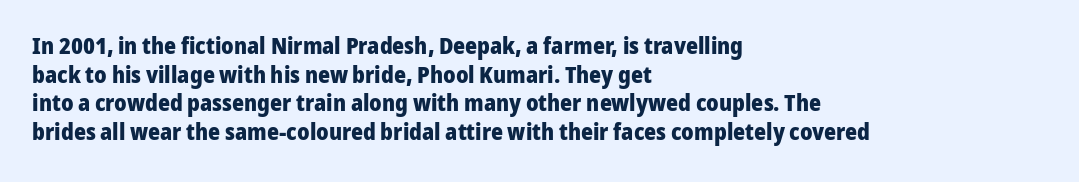
Every character sits straight up, as roman type does. Stroke thickness is high; the sample reads as a true bold. Inter-character spacing is left at the font's built-in metrics. Casual observation: everything's shoved over to the left. The specimen omits any rule beneath the text block's lines.
